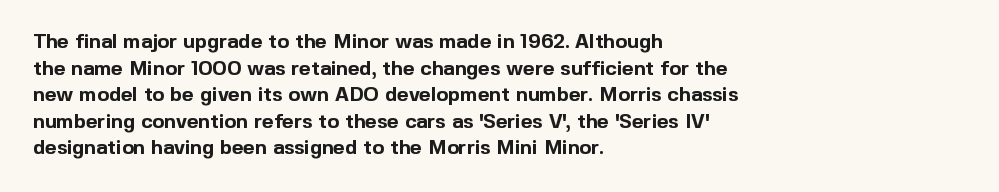
The typography opts for an upright posture over an oblique one. A classic flush-left, rag-right setting is used for this passage. Words appear dense and cohesive because spacing is normal. A full-strength bold gives these letters their thick strokes. Rule under the text: the space is simply empty.
